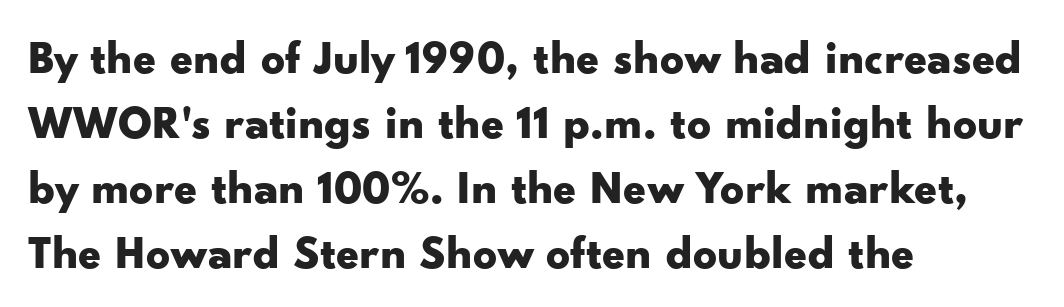
The image shows 47 px bold, wide sans-serif type, upright; set left-aligned, normal line spacing (1.38x), normal letter spacing, not underlined; low stroke contrast and a small x-height.
